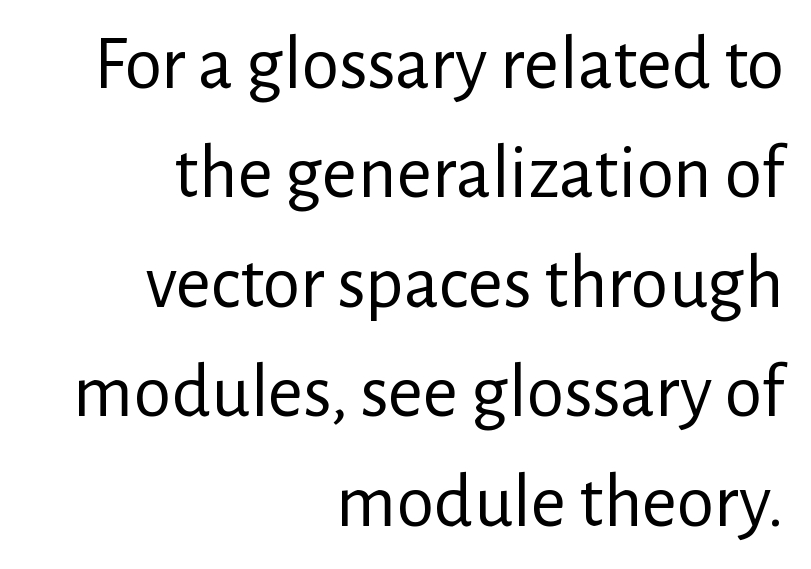
{"serif": "no", "italic": "no", "bold": "no", "weight": "regular", "width": "normal", "stroke_contrast": "low", "x_height": "medium", "monospaced": "no", "underline": "no", "align": "right", "line_spacing": "normal", "line_spacing_ratio": 1.44, "letter_spacing": "normal", "letter_spacing_em": 0.0, "glyph_px": 76}
